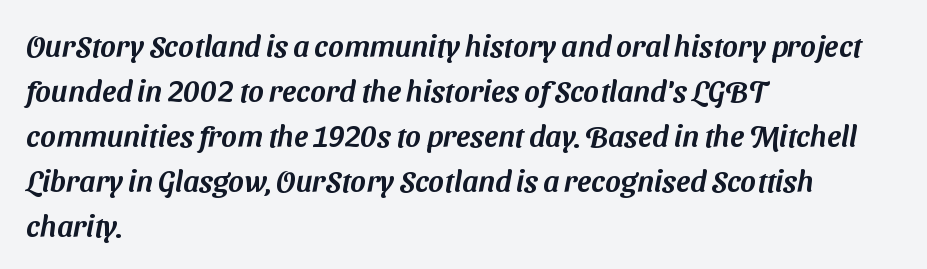
The image shows 30 px sans-serif type; set left-aligned, normal line spacing (1.5x), normal letter spacing, not underlined; medium stroke contrast and a medium x-height.
